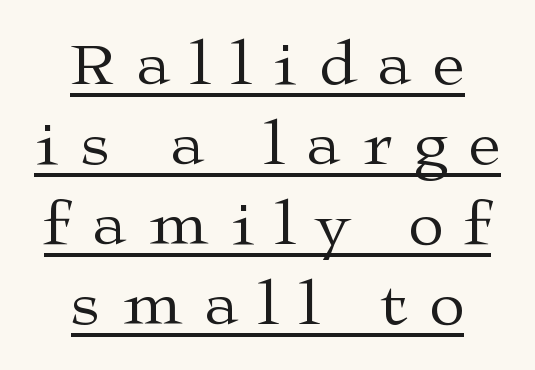
{"serif": "yes", "italic": "no", "bold": "no", "weight": "regular", "width": "wide", "stroke_contrast": "medium", "x_height": "medium", "monospaced": "no", "underline": "yes", "align": "center", "line_spacing": "normal", "line_spacing_ratio": 1.25, "letter_spacing": "wide", "letter_spacing_em": 0.35, "glyph_px": 64}
